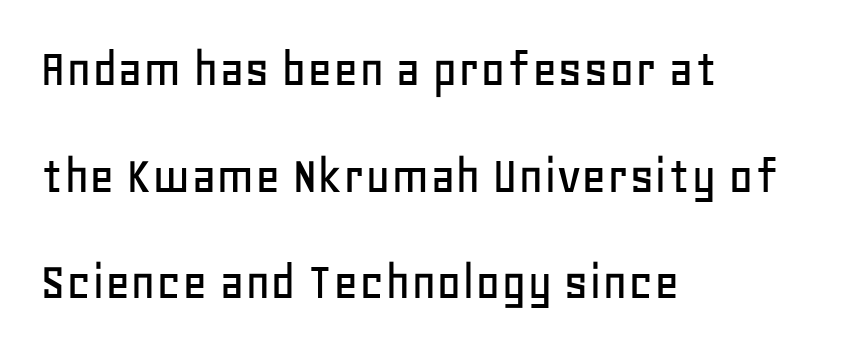
{"serif": "no", "italic": "no", "width": "normal", "stroke_contrast": "low", "x_height": "large", "monospaced": "no", "underline": "no", "align": "left", "line_spacing": "loose", "line_spacing_ratio": 1.94, "letter_spacing": "normal", "letter_spacing_em": 0.0, "glyph_px": 55}
